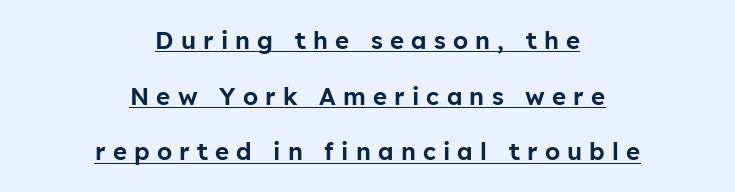
{"italic": "no", "underline": "yes", "align": "center", "line_spacing": "loose", "line_spacing_ratio": 2.32, "letter_spacing": "wide", "letter_spacing_em": 0.3, "glyph_px": 24}
